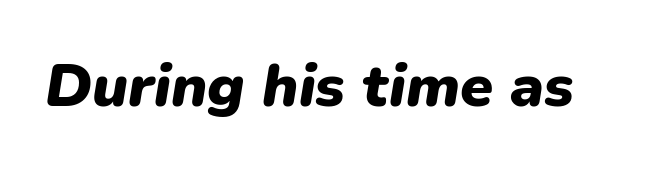
The image shows 60 px heavy type, italic (leaning right); set normal letter spacing, not underlined; low stroke contrast and a medium x-height.
